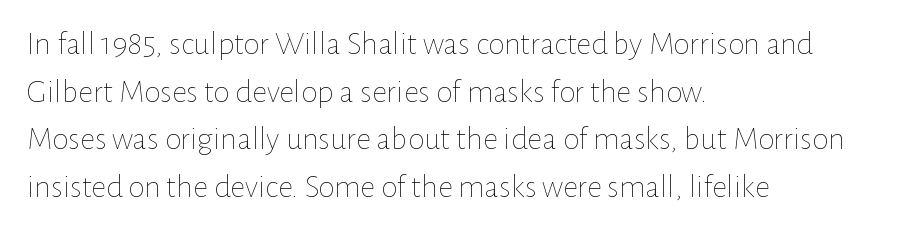
Q: Is the text bold? A: No.
Q: Is the text italic (slanted)? A: No, it is upright.
Q: Is the text underlined? A: No.
Q: How is the paragraph aligned? A: Left-aligned.
Q: Is the spacing between letters normal or unusually wide? A: Normal.
Q: Is the spacing between lines tight, normal or loose? A: Normal.
Q: Width (condensed, normal, or wide)? A: Normal.
Q: Stroke contrast? A: Low.
Q: x-height? A: Medium.
Q: Monospaced? A: No.
